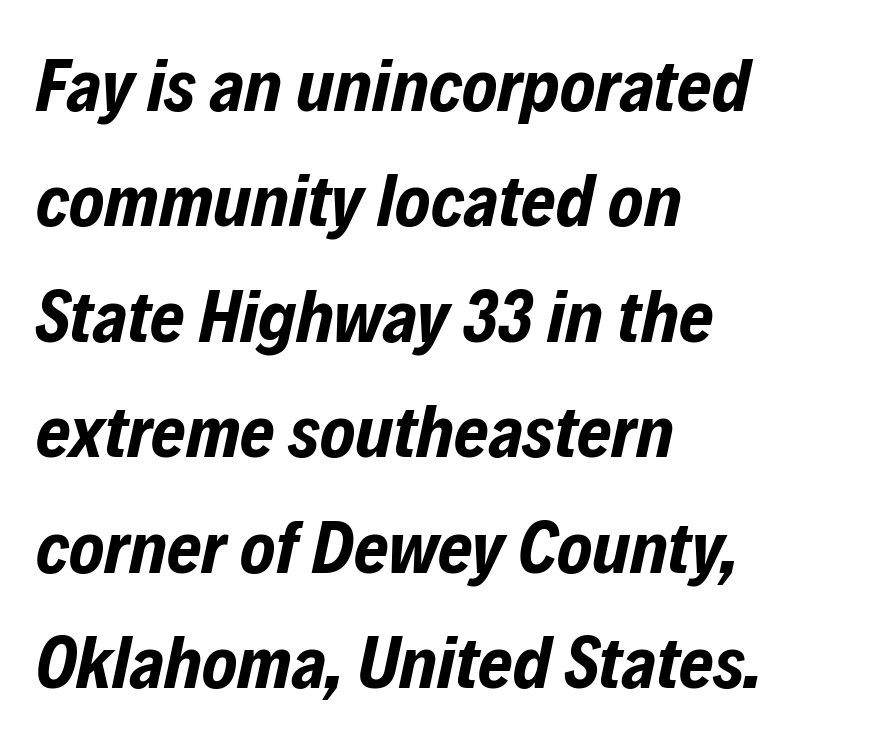
Is the type slanted? Yes — the strokes lean at a clear angle. Words float on clear page, feet unadorned. Does the weight exceed regular? Yes, all the way to bold. These lines are rendered in a variable-pitch font.
